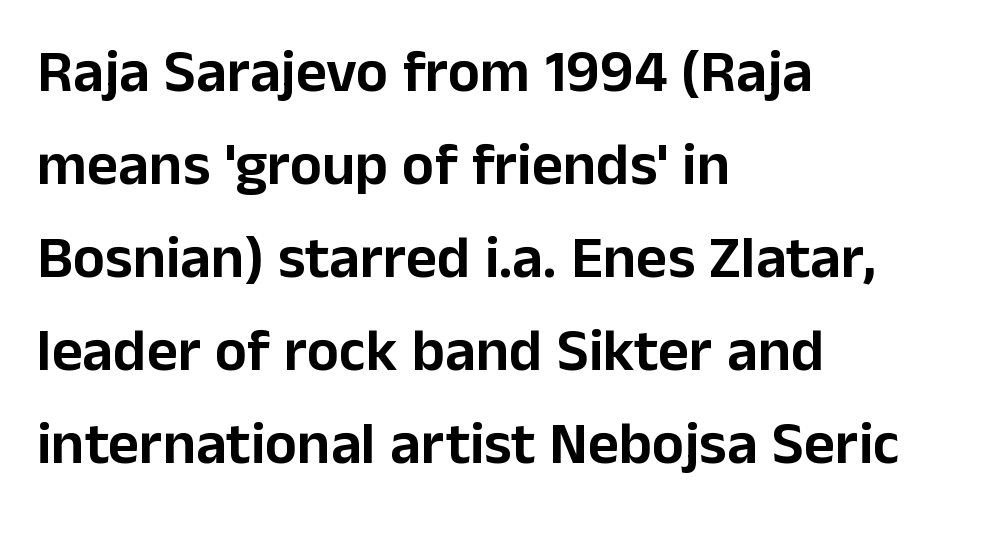
The image shows 60 px sans-serif type, upright; set left-aligned, normal line spacing (1.55x), normal letter spacing, not underlined; low stroke contrast and a medium x-height.
